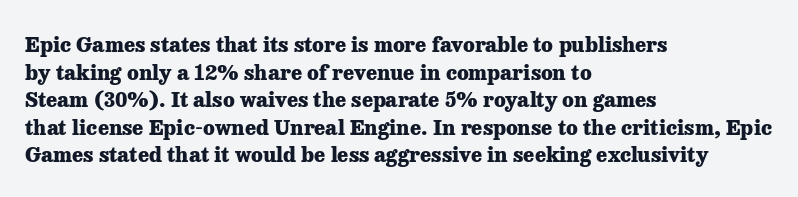
The image shows 21 px bold type, upright; set left-aligned, normal line spacing (1.31x), normal letter spacing, not underlined.
